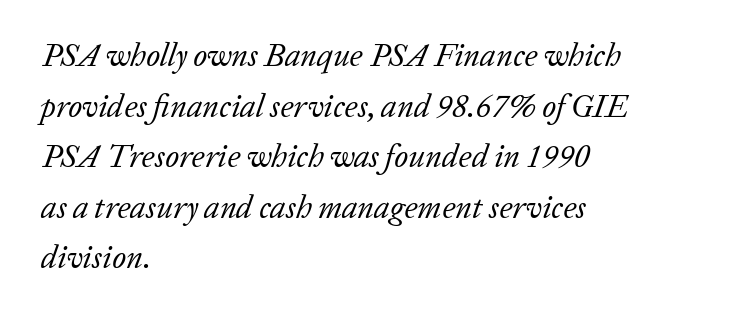
{"serif": "yes", "italic": "yes", "lean": "right", "slant_degrees": 20, "bold": "no", "weight": "regular", "width": "normal", "stroke_contrast": "low", "x_height": "medium", "monospaced": "no", "underline": "no", "align": "left", "line_spacing": "normal", "line_spacing_ratio": 1.58, "letter_spacing": "normal", "letter_spacing_em": 0.0, "glyph_px": 32}
